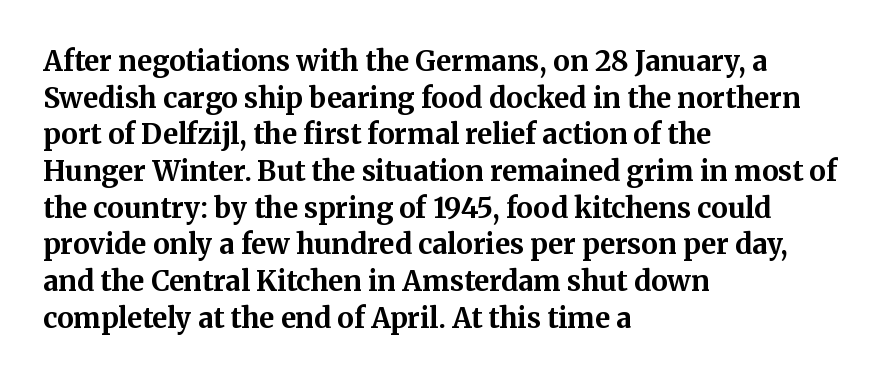
Vertically, the passage feels balanced, rows spaced as you'd expect. Line starts are locked; line ends wander. How heavy is the stroke? Heavy — this is a bold. Is there any slant? The stems are plumb. Here the glyphs are tracked normally, forming tight word shapes. Serifs: yes, visible at the terminals of the letterforms.
